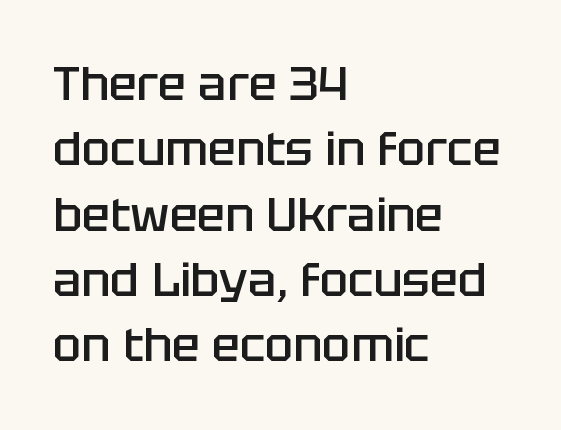
{"serif": "no", "italic": "no", "bold": "semi", "weight": "semibold", "width": "normal", "stroke_contrast": "low", "x_height": "large", "monospaced": "no", "underline": "no", "align": "left", "line_spacing": "normal", "line_spacing_ratio": 1.39, "letter_spacing": "normal", "letter_spacing_em": 0.0, "glyph_px": 47}
